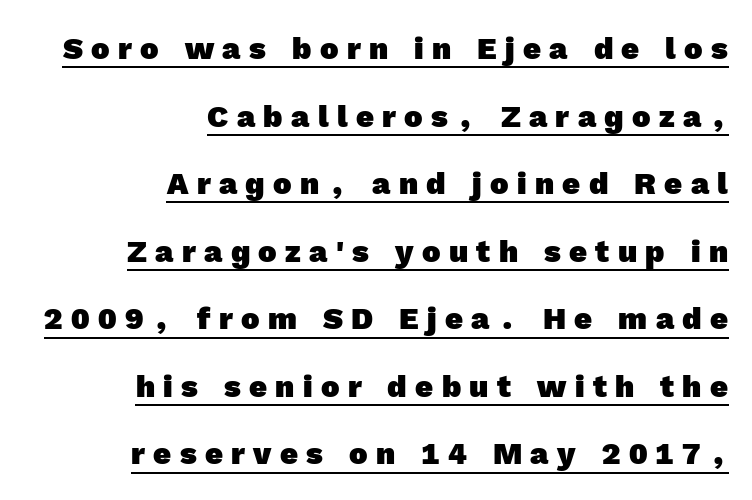
Q: Is the text bold? A: Yes.
Q: Is the typeface a serif or a sans-serif typeface? A: Sans-serif.
Q: Is the text underlined? A: Yes.
Q: How is the paragraph aligned? A: Right-aligned.
Q: Is the spacing between letters normal or unusually wide? A: Unusually wide.
Q: Is the spacing between lines tight, normal or loose? A: Loose.
Q: Width (condensed, normal, or wide)? A: Normal.
Q: x-height? A: Medium.
Q: Monospaced? A: No.
